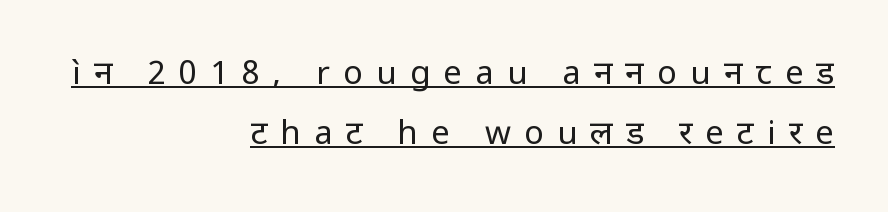
Do the characters align in a grid? No, the font is proportional. Layout note: lines flush right. Italic? Not at all — the glyphs are vertical. Underline: present.
